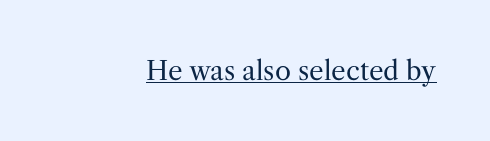
The image shows 26 px text type, upright; set normal letter spacing, underlined.
